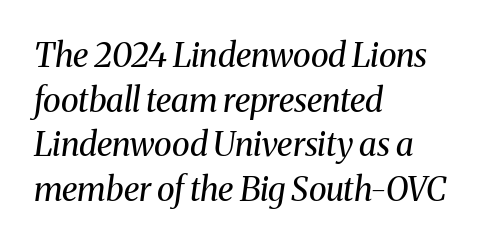
Q: Is the text bold? A: No.
Q: Is the text italic (slanted)? A: Yes, it leans right by about 8 degrees.
Q: Is the typeface a serif or a sans-serif typeface? A: Serif.
Q: Is the text underlined? A: No.
Q: How is the paragraph aligned? A: Left-aligned.
Q: Is the spacing between letters normal or unusually wide? A: Normal.
Q: Is the spacing between lines tight, normal or loose? A: Normal.
Q: Width (condensed, normal, or wide)? A: Normal.
Q: Stroke contrast? A: Medium.
Q: x-height? A: Medium.
Q: Monospaced? A: No.
